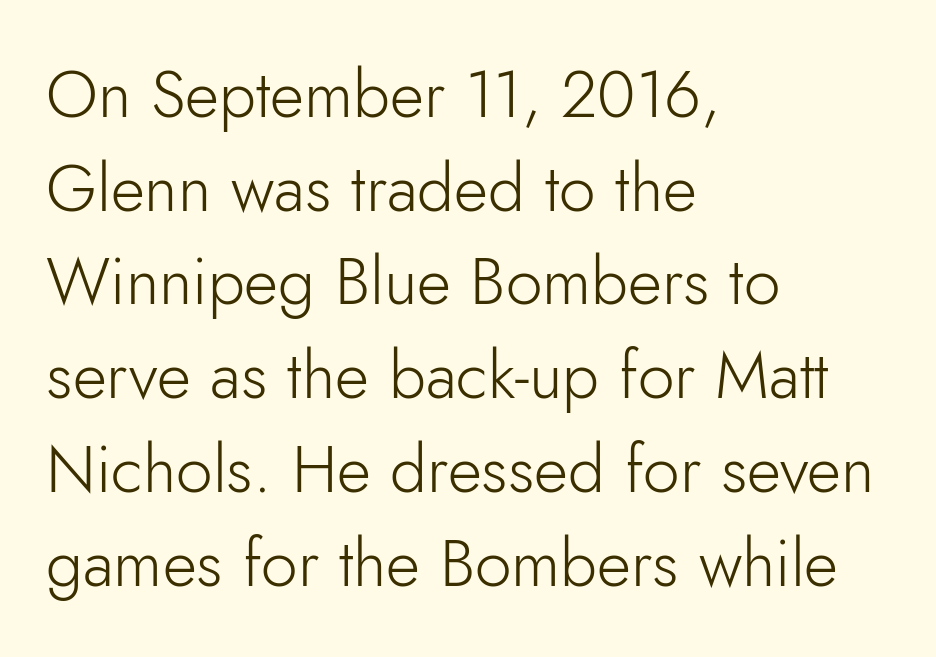
Students, note that the glyphs here touch the page at normal intervals. The axis of the letterforms is exactly vertical. Weight: regular or lighter. Typographically, this falls in the sans-serif category. The face used here is proportionally spaced, like ordinary book or web type. Line spacing here is normal.
